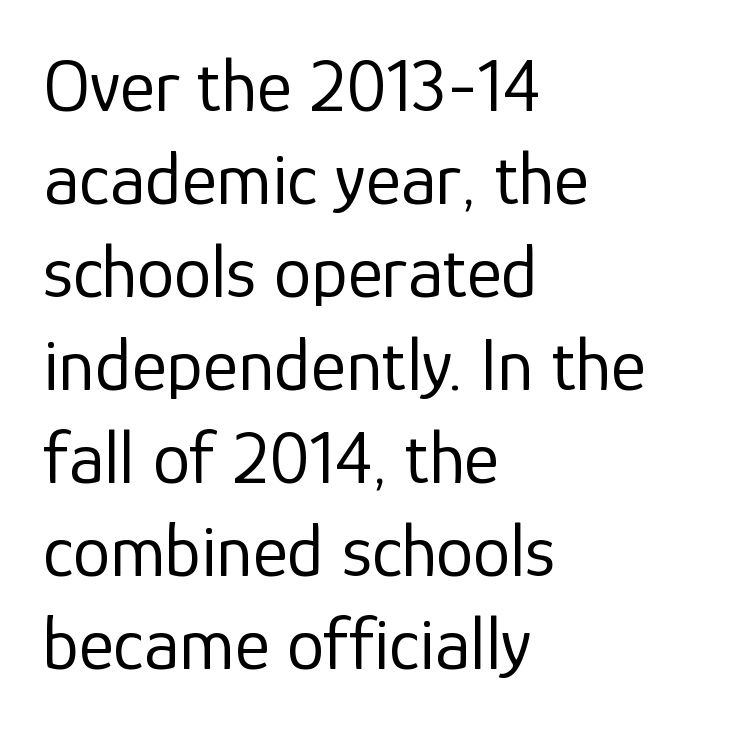
{"serif": "no", "italic": "no", "bold": "no", "weight": "regular", "width": "normal", "stroke_contrast": "low", "x_height": "medium", "monospaced": "no", "underline": "no", "align": "left", "line_spacing_ratio": 1.24, "letter_spacing": "normal", "letter_spacing_em": 0.0, "glyph_px": 75}
